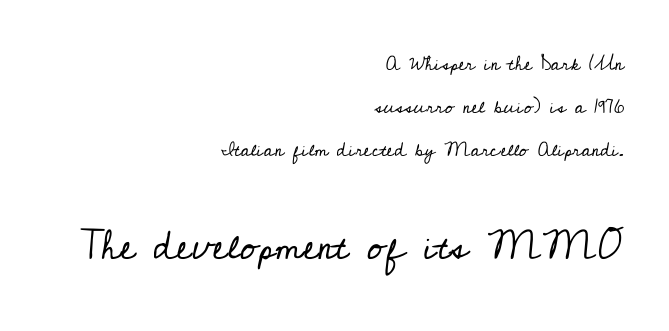
{"serif": "yes", "bold": "no", "weight": "regular", "width": "normal", "stroke_contrast": "low", "x_height": "small", "monospaced": "no", "underline": "no", "align": "right", "line_spacing": "loose", "line_spacing_ratio": 2.15, "letter_spacing": "normal", "letter_spacing_em": 0.0, "larger_block": "second", "size_ratio": 2.05, "glyph_px": 41}
